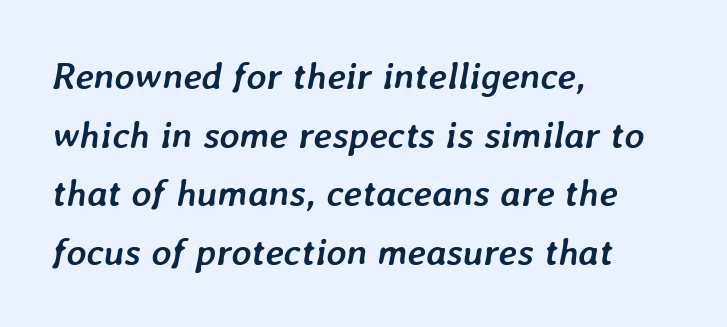
{"italic": "yes", "lean": "right", "slant_degrees": 7, "bold": "yes", "weight": "semibold", "width": "normal", "stroke_contrast": "low", "x_height": "medium", "monospaced": "no", "underline": "no", "align": "left", "line_spacing": "normal", "line_spacing_ratio": 1.54, "letter_spacing": "normal", "letter_spacing_em": 0.0, "glyph_px": 38}
